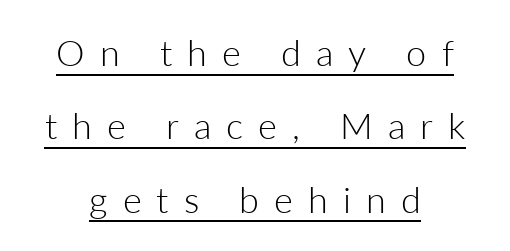
Here the designer chose a conventional face with non-uniform glyph widths. The paragraph shown floats in the horizontal middle. The passage shown is underscored from start to finish. The letterforms sit at book weight or below. Whoever set this chose breathing room over compactness in the vertical rhythm. Nope, not italic — everything's standing straight.
